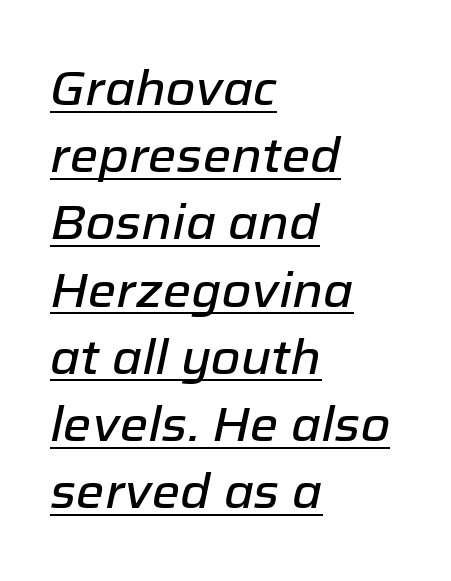
The image shows 48 px text type, italic (leaning right); set left-aligned, normal line spacing (1.4x), normal letter spacing, underlined; low stroke contrast and a medium x-height.
